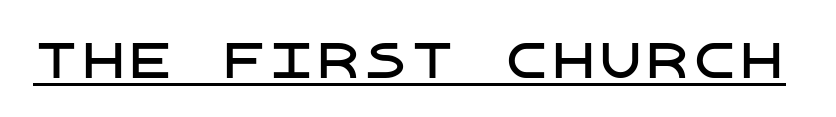
The image shows 47 px sans-serif type, upright; set normal letter spacing, underlined; low stroke contrast and a large x-height.
